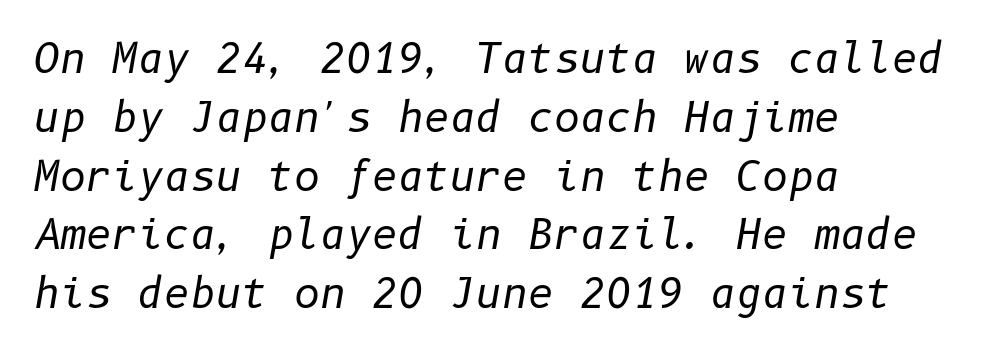
The text carries the slant typical of an italic or oblique font. The face used here is rendered with its standard letterfit. Ink coverage per letter is moderate at most. Quick note: underline off. The lines are quadded left.
